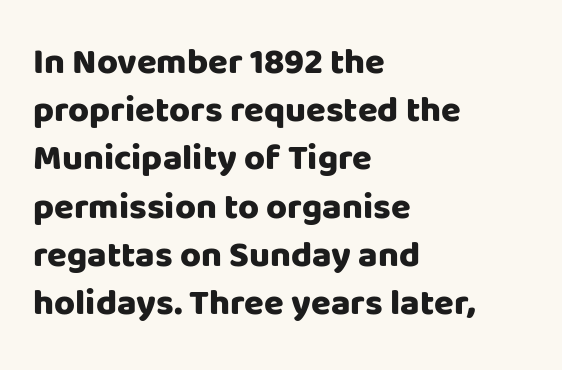
This rendering leaves character spacing at its baseline value. Regular leading. Note the varied advance widths — an 'i' is clearly narrower than an 'm'. Pretty heavy lettering here — definitely bold. A roman cut, with each character standing at attention.
